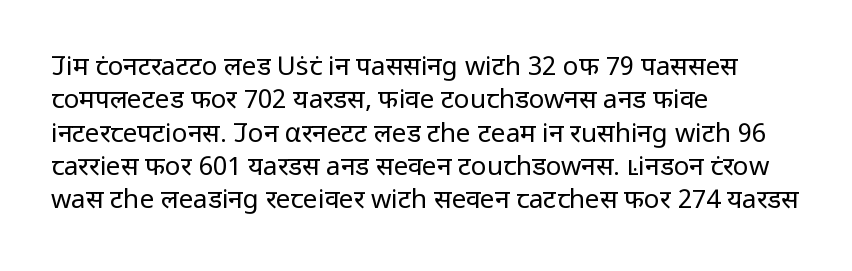
The image shows 26 px text type, upright; set left-aligned, normal line spacing (1.28x), normal letter spacing, not underlined.
